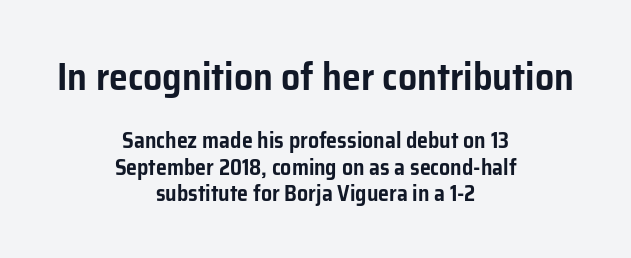
The space beneath each line is pristine and unruled. Nope, not italic — everything's standing straight. A typesetter would call this proportional, since set widths differ per character. The letters carry no serifs — their stems end cleanly without finishing strokes.
